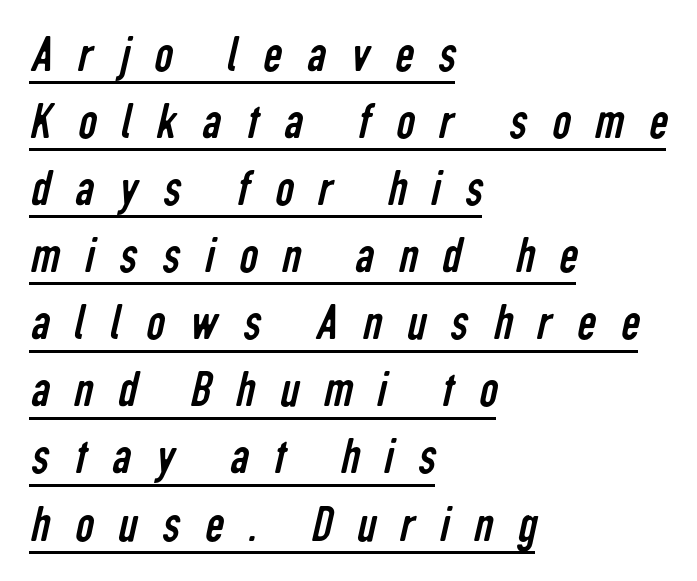
The tracking reads as deliberately expanded to a designer's eye. The paragraph has a hard left edge and a soft right edge. No extra ink here — the face is not bold. Are there feet on the stems? There aren't — it's a sans. These characters rest on top of a visible drawn line.
